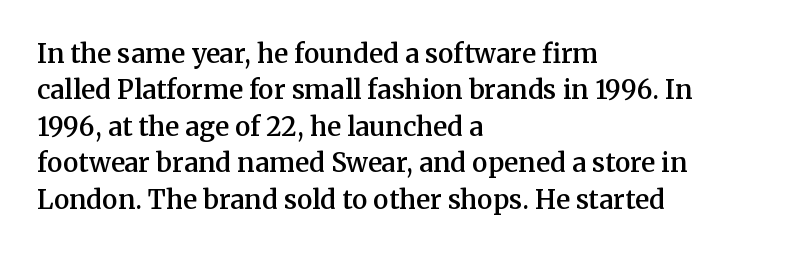
Q: Is the text bold? A: Semi-bold.
Q: Is the text italic (slanted)? A: No, it is upright.
Q: Is the text underlined? A: No.
Q: How is the paragraph aligned? A: Left-aligned.
Q: Is the spacing between letters normal or unusually wide? A: Normal.
Q: Is the spacing between lines tight, normal or loose? A: Normal.
